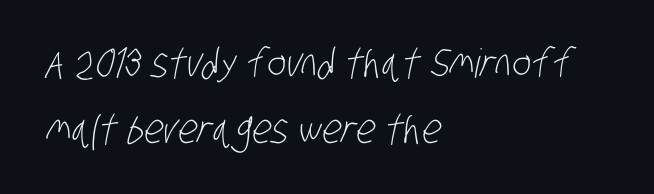
Q: Is the text bold? A: No.
Q: Is the typeface a serif or a sans-serif typeface? A: Sans-serif.
Q: Is the text underlined? A: No.
Q: How is the paragraph aligned? A: Left-aligned.
Q: Is the spacing between letters normal or unusually wide? A: Normal.
Q: Is the spacing between lines tight, normal or loose? A: Normal.
Q: Width (condensed, normal, or wide)? A: Condensed.
Q: Stroke contrast? A: Low.
Q: x-height? A: Large.
Q: Monospaced? A: No.
